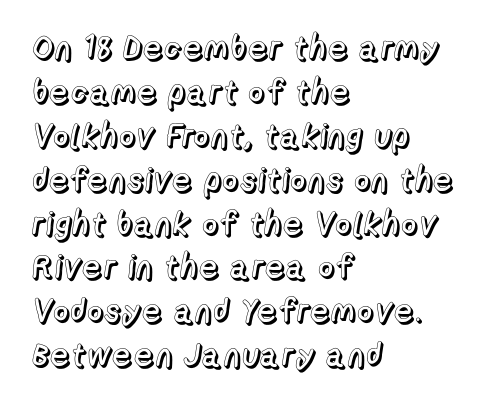
Q: Is the text italic (slanted)? A: Yes.
Q: Is the text underlined? A: No.
Q: How is the paragraph aligned? A: Left-aligned.
Q: Is the spacing between letters normal or unusually wide? A: Normal.
Q: Is the spacing between lines tight, normal or loose? A: Normal.
Q: Width (condensed, normal, or wide)? A: Normal.
Q: x-height? A: Medium.
Q: Monospaced? A: No.
